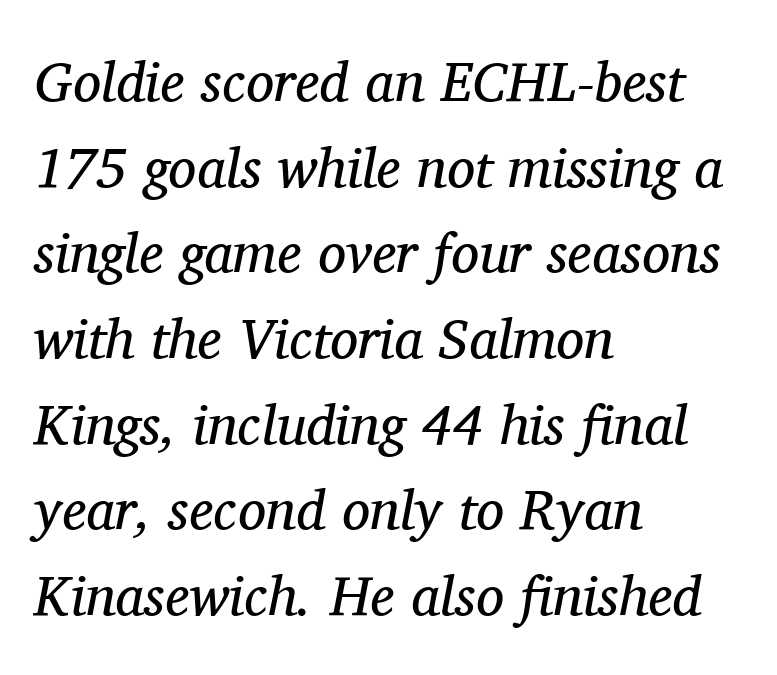
The image shows 56 px regular-weight serif type, italic (leaning right); set left-aligned, normal line spacing (1.53x), normal letter spacing, not underlined; medium stroke contrast and a medium x-height.
